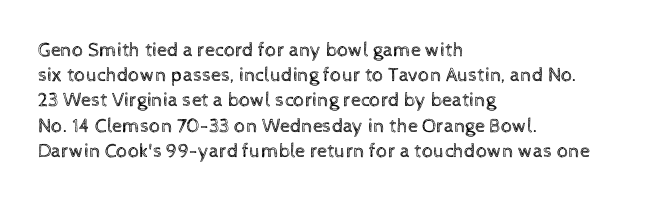
{"italic": "no", "bold": "no", "underline": "no", "align": "left", "line_spacing": "normal", "line_spacing_ratio": 1.26, "letter_spacing": "normal", "letter_spacing_em": 0.0, "glyph_px": 20}
